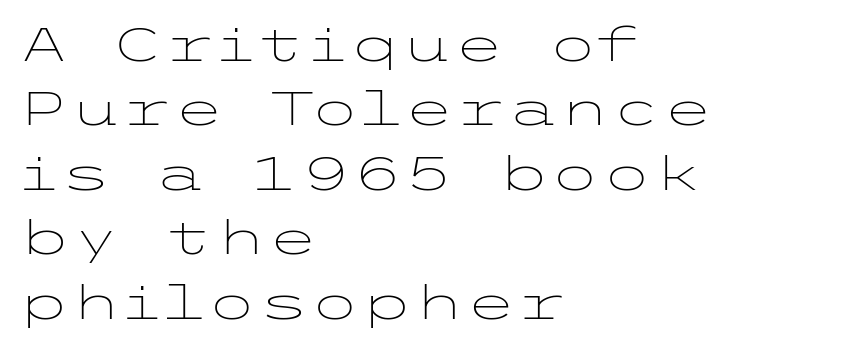
{"serif": "no", "italic": "no", "bold": "no", "weight": "light", "width": "wide", "stroke_contrast": "low", "x_height": "medium", "underline": "no", "align": "left", "line_spacing": "normal", "line_spacing_ratio": 1.37, "letter_spacing": "normal", "letter_spacing_em": 0.0, "glyph_px": 47}
